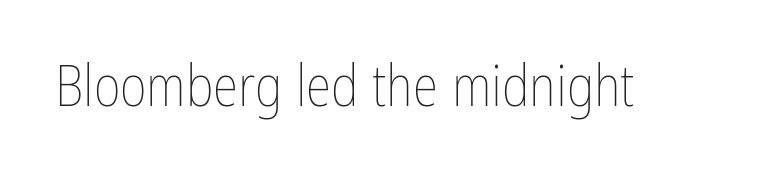
Proportional: the letters do not fall into vertical columns. The strip under each line holds only bare page. Heft: none added — not bold. This sample uses an upright cut, with every glyph sitting square on the baseline. This rendering leaves character spacing at its baseline value.
